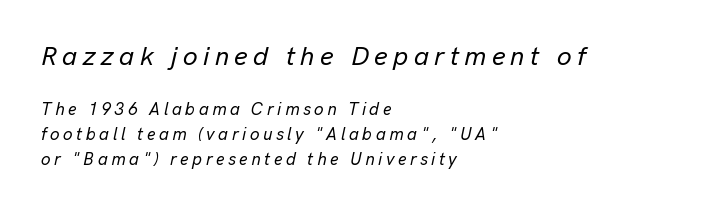
The image shows 26 px text type, italic (leaning right); set left-aligned, normal line spacing (1.45x), unusually wide letter spacing (+0.21 em), not underlined; the first (top) block is 1.53x larger.
